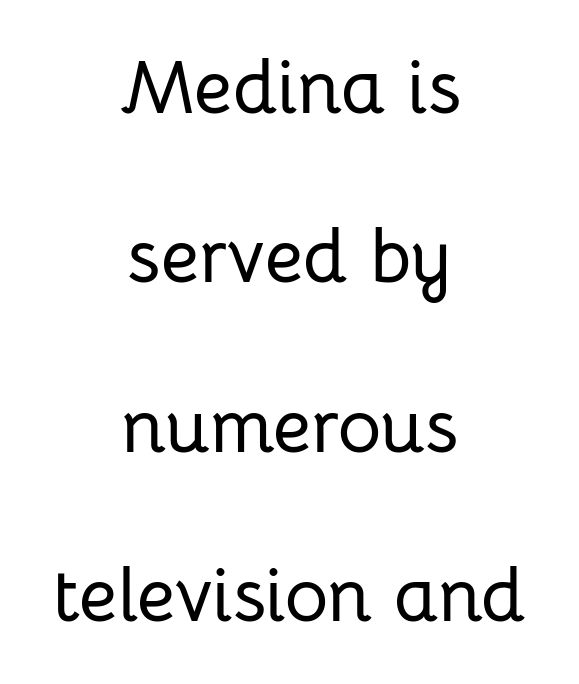
This block would shrink considerably if given ordinary leading; it's expanded now. Words appear dense and cohesive because spacing is normal. Quick note: not italic, upright. These lines stack symmetrically, like a column narrowing and widening about its center. Glance below the letters and you will spot only blank space.
